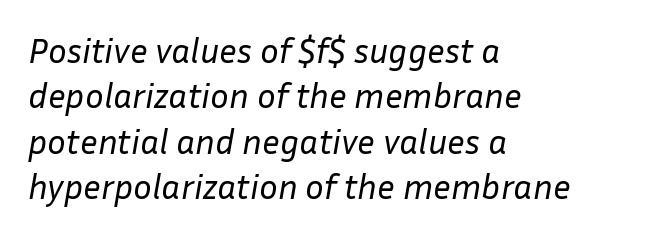
{"italic": "yes", "lean": "right", "slant_degrees": 10, "bold": "no", "weight": "regular", "width": "normal", "stroke_contrast": "low", "x_height": "medium", "monospaced": "no", "underline": "no", "align": "left", "line_spacing": "normal", "line_spacing_ratio": 1.3, "letter_spacing": "normal", "letter_spacing_em": 0.0, "glyph_px": 35}
